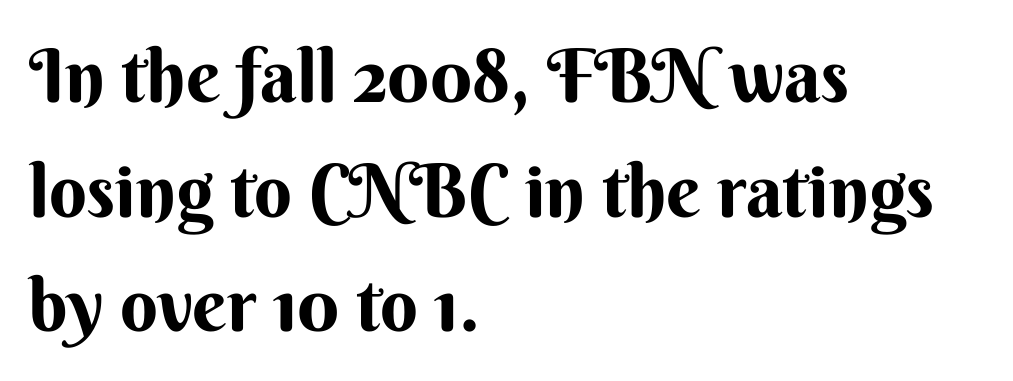
{"serif": "no", "italic": "no", "bold": "yes", "weight": "bold", "width": "normal", "stroke_contrast": "medium", "x_height": "small", "monospaced": "no", "underline": "no", "align": "left", "line_spacing": "normal", "line_spacing_ratio": 1.55, "letter_spacing": "normal", "letter_spacing_em": 0.0, "glyph_px": 74}
